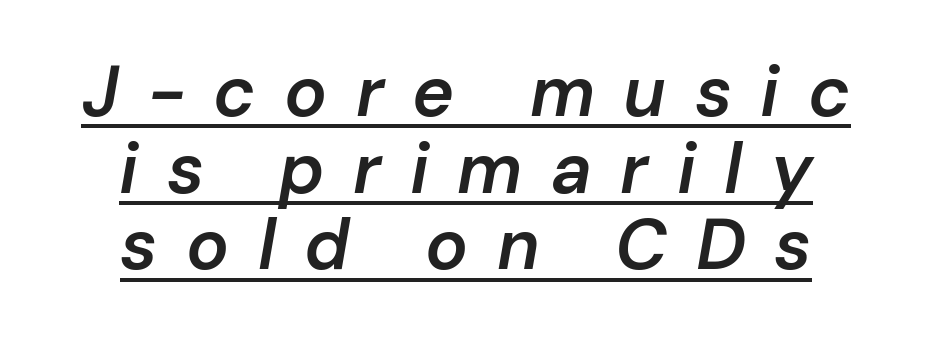
{"italic": "yes", "lean": "right", "slant_degrees": 10, "bold": "semi", "weight": "semibold", "width": "normal", "stroke_contrast": "low", "x_height": "medium", "monospaced": "no", "underline": "yes", "align": "center", "line_spacing": "tight", "line_spacing_ratio": 1.08, "letter_spacing": "wide", "letter_spacing_em": 0.4, "glyph_px": 71}
